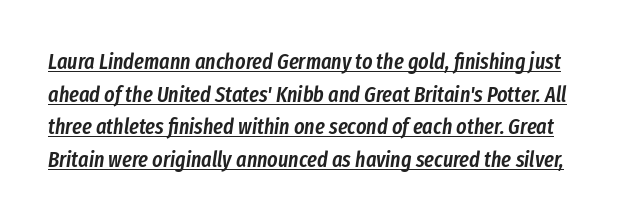
You can tell it's italic because the verticals aren't actually vertical. In terms of weight, the rendering is demibold, just under bold. The passage shown has conventional tracking throughout. The vertical gap from one line to the next is medium. These characters rest on top of a visible drawn line.
